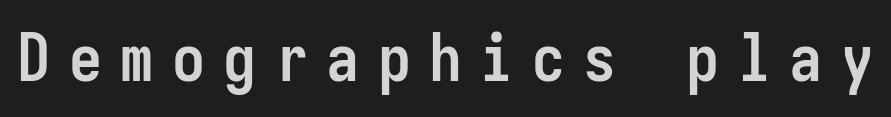
{"serif": "no", "italic": "no", "bold": "yes", "weight": "semibold", "width": "condensed", "stroke_contrast": "low", "x_height": "medium", "monospaced": "yes", "underline": "no", "letter_spacing": "wide", "letter_spacing_em": 0.28, "glyph_px": 66}
